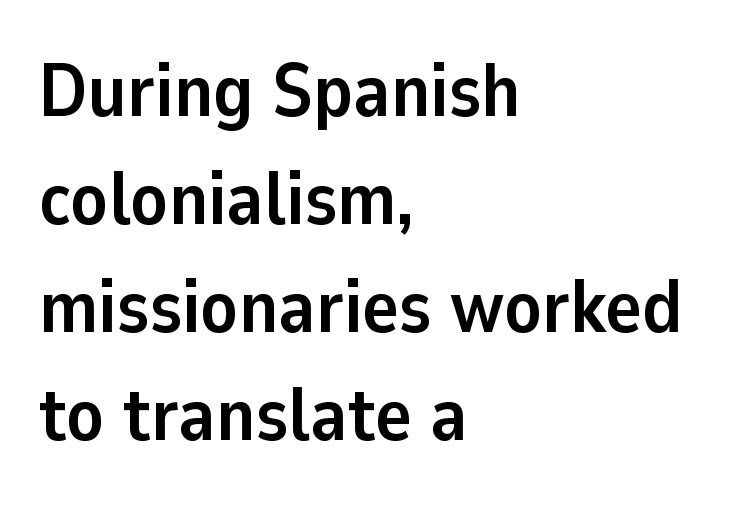
Regarding serifs, this sample does without them. Each line starts at the same left margin while the right side varies. Any mark beneath the type? The region is blank. Is there much room between lines? A standard amount, neither cramped nor airy. Look at the stroke-to-counter ratio: heavy, a bold. Each word holds together tightly as a unit, with standard inter-letter gaps.
